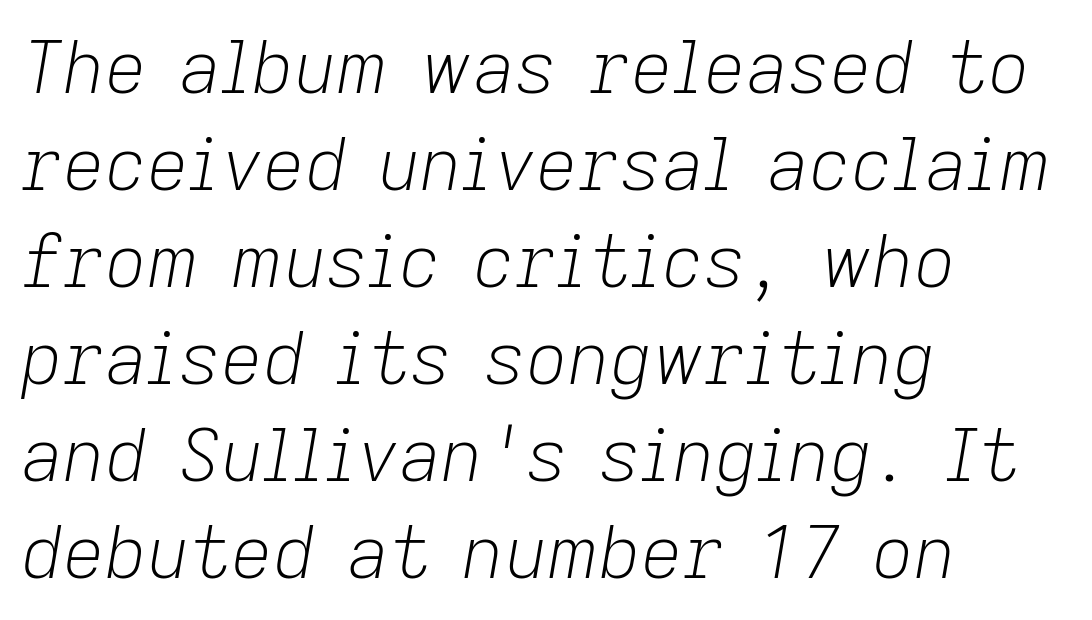
The image shows 73 px light type, italic (leaning right); set left-aligned, normal line spacing (1.33x), normal letter spacing, not underlined; low stroke contrast and a medium x-height.
